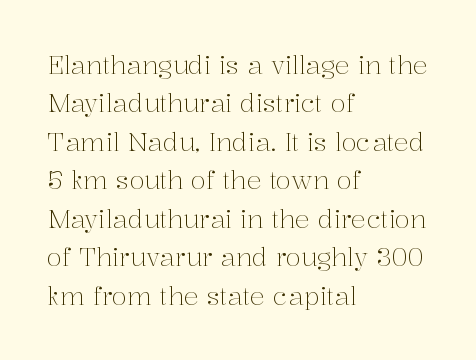
The image shows 25 px text type, upright; set left-aligned, normal line spacing (1.54x), normal letter spacing, not underlined.
